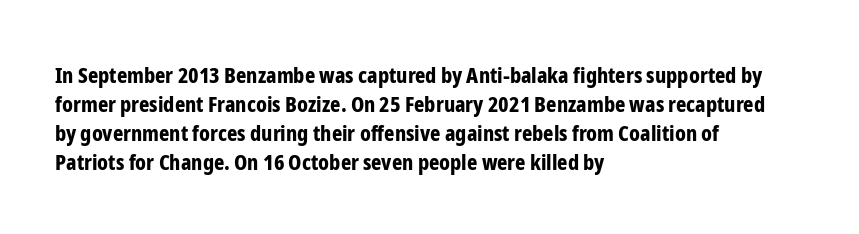
I'd describe the lettering as bold — thick and assertive. Line starts are locked; line ends wander. Nope, not italic — everything's standing straight. Only glyphs here, with clear space below each row.
